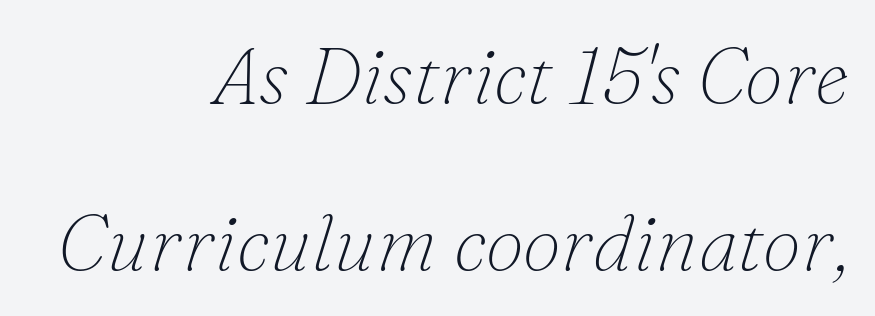
Q: Is the text bold? A: No.
Q: Is the text italic (slanted)? A: Yes, it leans right by about 16 degrees.
Q: Is the typeface a serif or a sans-serif typeface? A: Serif.
Q: Is the text underlined? A: No.
Q: How is the paragraph aligned? A: Right-aligned.
Q: Is the spacing between letters normal or unusually wide? A: Normal.
Q: Is the spacing between lines tight, normal or loose? A: Loose.
Q: Width (condensed, normal, or wide)? A: Normal.
Q: Stroke contrast? A: Low.
Q: x-height? A: Small.
Q: Monospaced? A: No.
